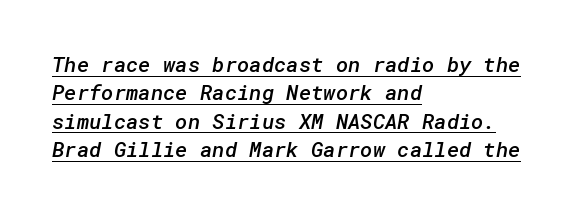
You could call the tracking neutral — neither tight nor loose. These lines stack with their left ends in a neat column. Beneath each row of characters lies a ruled line. The leading is moderate, giving the passage an even texture.
